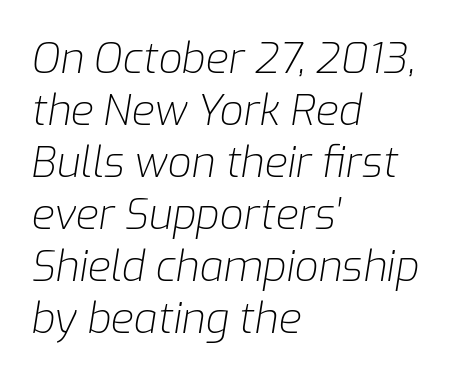
This reads as an unemphasized weight, regular at the heaviest. Do the characters align in a grid? No, the font is proportional. The specimen reads as italic at a glance. Default kerning and tracking; the words read as compact shapes. Left-aligned paragraph, ragged on the right.
